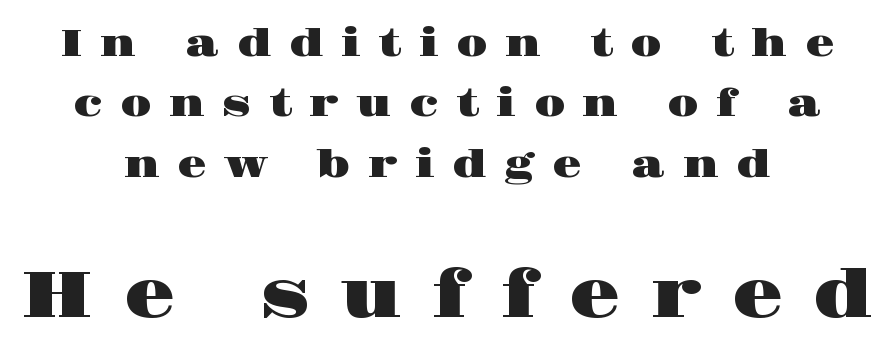
Quick note: not italic, upright. Display-style spreading of the glyphs; the letterfit is very open. Note: smaller setting up top, larger setting below. The designer went with a serif here, giving each stem small feet. A normal amount of white space separates one row of letters from the next.
